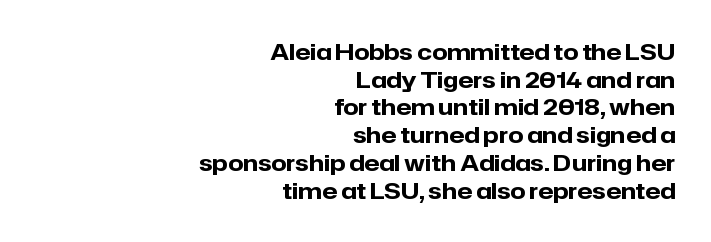
{"italic": "no", "bold": "yes", "underline": "no", "align": "right", "line_spacing": "normal", "line_spacing_ratio": 1.26, "letter_spacing": "normal", "letter_spacing_em": 0.0, "glyph_px": 22}
